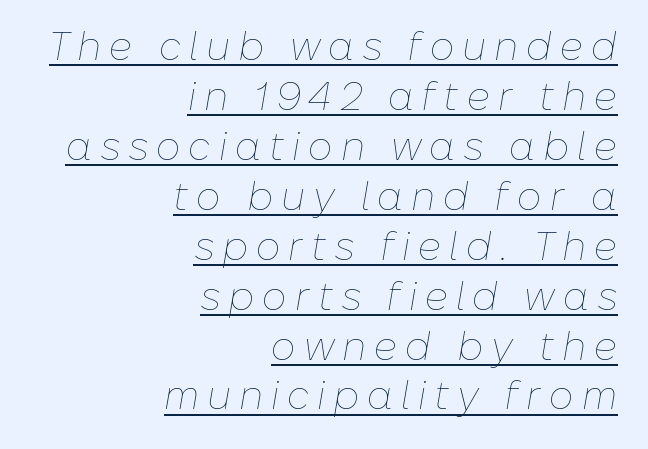
Is there much room between lines? A standard amount, neither cramped nor airy. Caption: multi-line text, flush right, ragged left. Looking at the ascenders, they clearly lean. The passage shown is typed in a proportional face where columns would drift. There is plenty of visible air inserted between adjacent glyphs.
